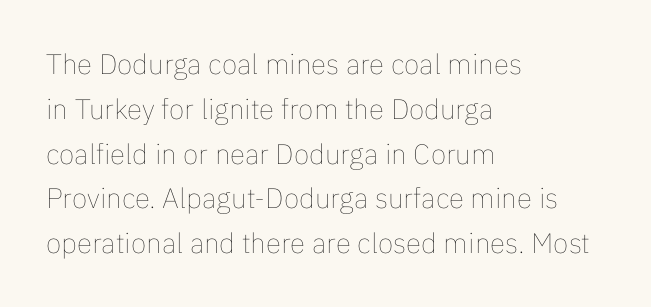
The image shows 28 px thin type, upright; set left-aligned, normal line spacing (1.6x), normal letter spacing, not underlined; low stroke contrast and a medium x-height.
